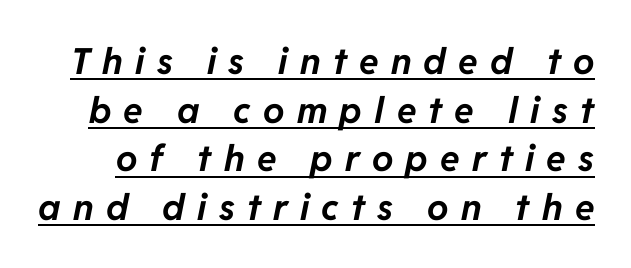
This sample uses expanded letter spacing, leaving extra air between glyphs. Notice how the stems are inclined rather than vertical — that's the hallmark of italics. What decoration does the sample have? An underline. This sample has the flowing, uneven cadence of proportional lettering. Bold? Absolutely — the strokes are thick and heavy.
